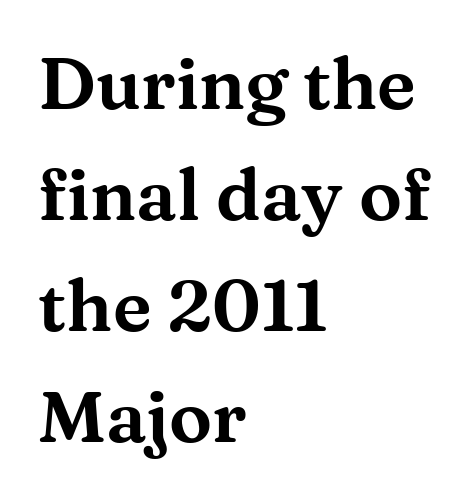
The image shows 72 px wide serif type, upright; set left-aligned, normal line spacing (1.54x), normal letter spacing, not underlined; medium stroke contrast and a medium x-height.
